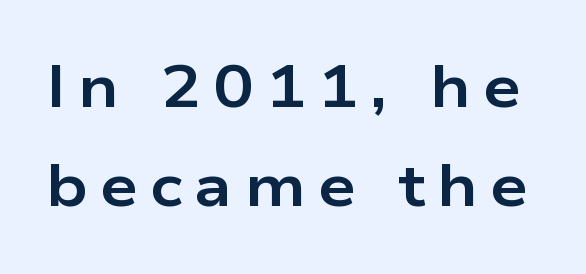
The image shows 60 px bold, wide sans-serif type, upright; set normal line spacing (1.65x), unusually wide letter spacing (+0.2 em), not underlined; low stroke contrast and a medium x-height.
